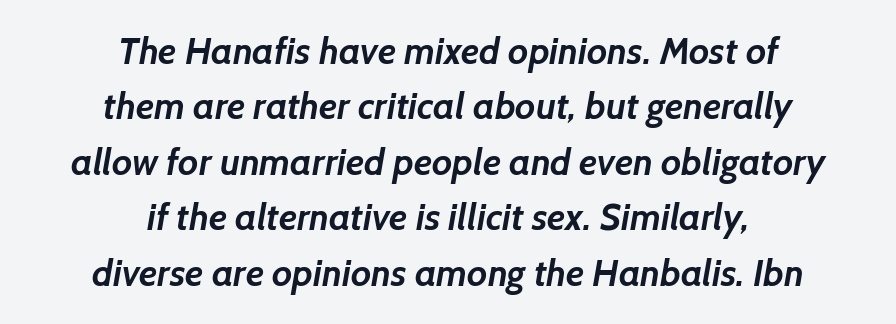
The image shows 37 px semibold sans-serif type; set centered, normal line spacing (1.5x), normal letter spacing, not underlined; low stroke contrast and a medium x-height.
